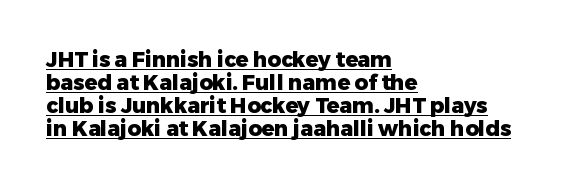
Tracking value appears to be zero — textbook default spacing. Baseline-to-baseline distance is barely more than the letter height. Italic? Not at all — the glyphs are vertical. Is the block centered? No — it sits flush against the left margin.
